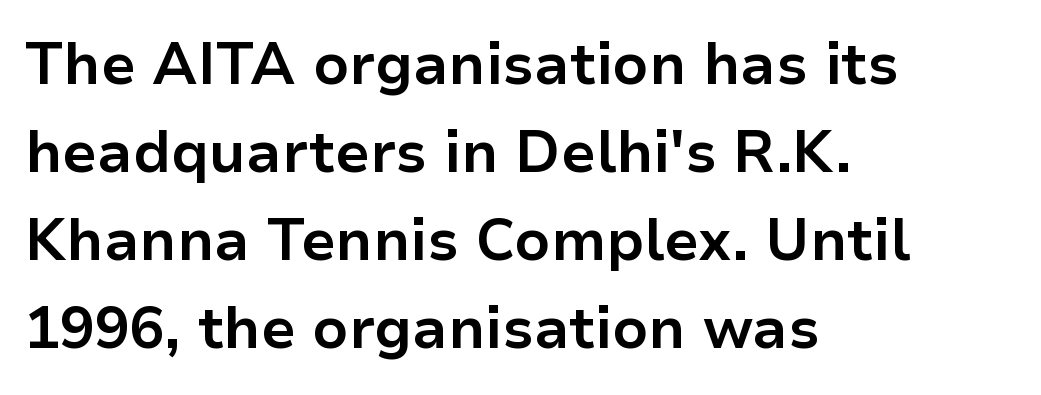
{"serif": "no", "italic": "no", "bold": "yes", "weight": "bold", "width": "normal", "stroke_contrast": "low", "x_height": "medium", "monospaced": "no", "underline": "no", "align": "left", "line_spacing": "normal", "line_spacing_ratio": 1.52, "letter_spacing": "normal", "letter_spacing_em": 0.0, "glyph_px": 58}
